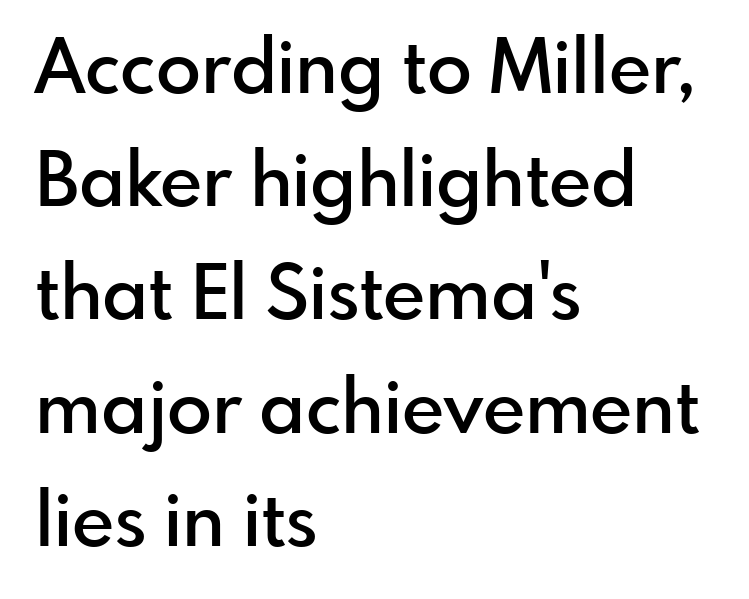
Q: Is the text bold? A: Semi-bold.
Q: Is the text italic (slanted)? A: No, it is upright.
Q: Is the typeface a serif or a sans-serif typeface? A: Sans-serif.
Q: Is the text underlined? A: No.
Q: How is the paragraph aligned? A: Left-aligned.
Q: Is the spacing between letters normal or unusually wide? A: Normal.
Q: Is the spacing between lines tight, normal or loose? A: Normal.
Q: Width (condensed, normal, or wide)? A: Normal.
Q: Stroke contrast? A: Low.
Q: x-height? A: Small.
Q: Monospaced? A: No.
